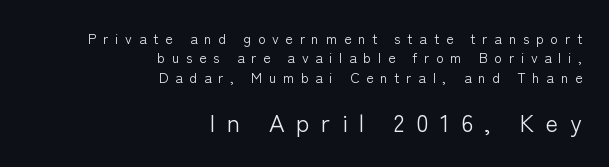
Q: Is the text bold? A: No.
Q: Is the text italic (slanted)? A: No, it is upright.
Q: Is the text underlined? A: No.
Q: How is the paragraph aligned? A: Right-aligned.
Q: Is the spacing between letters normal or unusually wide? A: Unusually wide.
Q: Is the spacing between lines tight, normal or loose? A: Normal.
Q: Which block of text is set in a larger size, the first (top) or the second (bottom)? A: The second (bottom) one.
